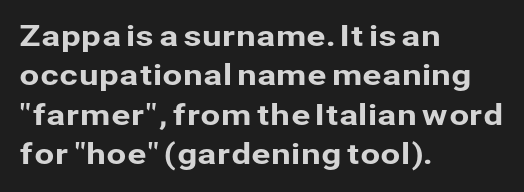
Q: Is the text italic (slanted)? A: No, it is upright.
Q: Is the typeface a serif or a sans-serif typeface? A: Sans-serif.
Q: Is the text underlined? A: No.
Q: How is the paragraph aligned? A: Left-aligned.
Q: Is the spacing between letters normal or unusually wide? A: Normal.
Q: Is the spacing between lines tight, normal or loose? A: Normal.
Q: Width (condensed, normal, or wide)? A: Normal.
Q: Stroke contrast? A: Low.
Q: x-height? A: Medium.
Q: Monospaced? A: No.
